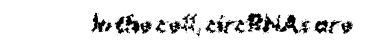
The letterforms sit shoulder to shoulder at normal distance. Check the space under the baseline: it is left empty. The sample has been set heavy, in full bold.
